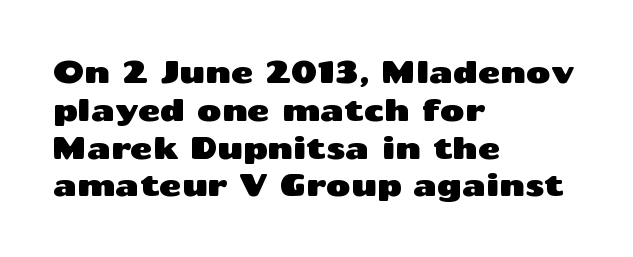
The image shows 30 px wide sans-serif type, upright; set left-aligned, normal line spacing (1.26x), normal letter spacing, not underlined; medium stroke contrast and a medium x-height.
